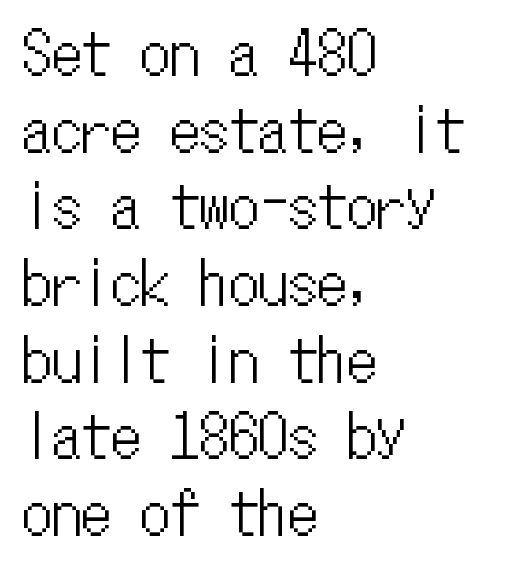
{"italic": "no", "width": "condensed", "stroke_contrast": "low", "x_height": "medium", "monospaced": "yes", "underline": "no", "align": "left", "line_spacing": "normal", "line_spacing_ratio": 1.3, "letter_spacing": "normal", "letter_spacing_em": 0.0, "glyph_px": 59}
